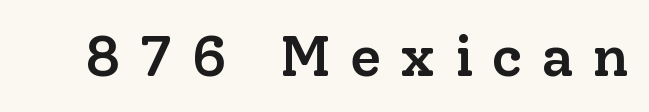
These lines are rendered in a variable-pitch font. A somewhat darkened texture: the type is semibold rather than bold. Are there feet on the stems? There are — it's a serif. Decoration check: the copy has no underline. This is the regular roman posture of the typeface.
